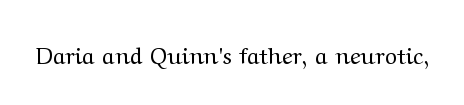
The image shows 23 px text type, upright; set normal letter spacing, not underlined.
